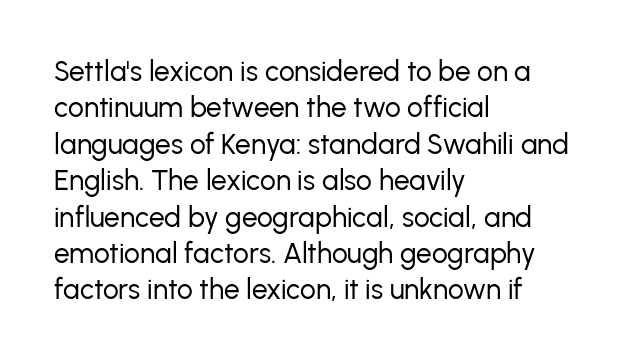
The image shows 28 px regular-weight sans-serif type, upright; set left-aligned, normal line spacing (1.3x), normal letter spacing, not underlined; low stroke contrast and a medium x-height.
